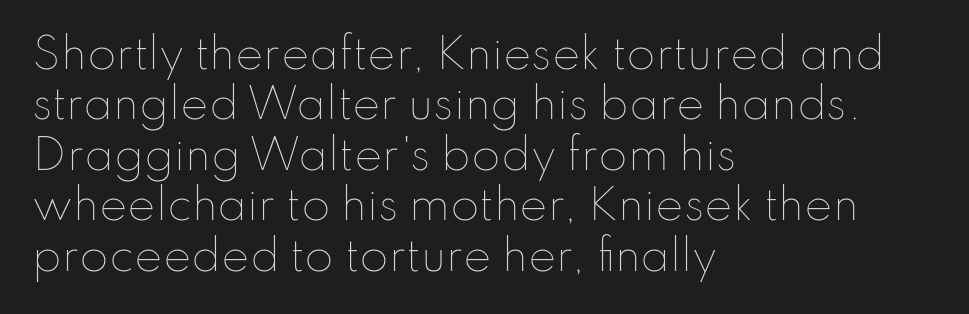
Q: Is the text bold? A: No.
Q: Is the text italic (slanted)? A: No, it is upright.
Q: Is the text underlined? A: No.
Q: How is the paragraph aligned? A: Left-aligned.
Q: Is the spacing between letters normal or unusually wide? A: Normal.
Q: Width (condensed, normal, or wide)? A: Normal.
Q: Stroke contrast? A: Low.
Q: x-height? A: Small.
Q: Monospaced? A: No.
